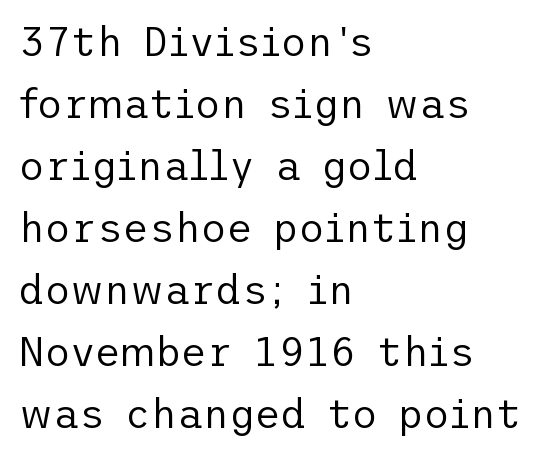
Q: Is the text bold? A: No.
Q: Is the text italic (slanted)? A: No, it is upright.
Q: Is the typeface a serif or a sans-serif typeface? A: Sans-serif.
Q: Is the text underlined? A: No.
Q: How is the paragraph aligned? A: Left-aligned.
Q: Is the spacing between letters normal or unusually wide? A: Normal.
Q: Is the spacing between lines tight, normal or loose? A: Normal.
Q: Width (condensed, normal, or wide)? A: Normal.
Q: Stroke contrast? A: Low.
Q: x-height? A: Medium.
